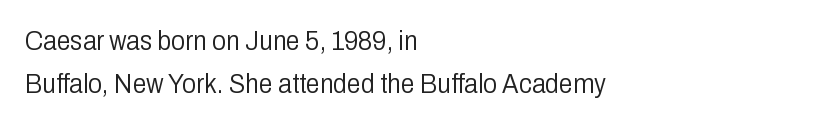
{"serif": "no", "italic": "no", "bold": "no", "weight": "light", "width": "condensed", "stroke_contrast": "low", "x_height": "medium", "monospaced": "no", "underline": "no", "align": "left", "line_spacing": "normal", "line_spacing_ratio": 1.53, "letter_spacing": "normal", "letter_spacing_em": 0.0, "glyph_px": 28}
